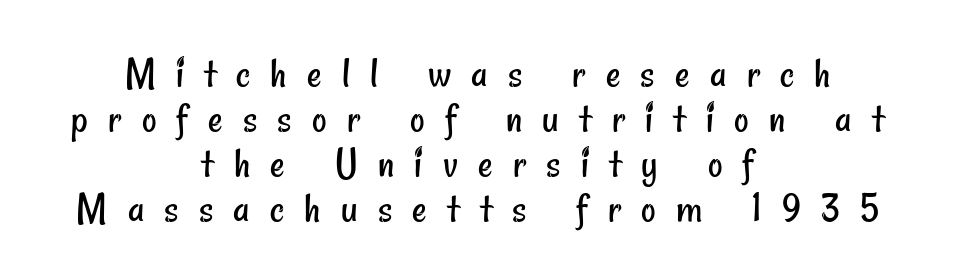
The image shows 45 px regular-weight, condensed sans-serif type; set centered, tight line spacing (1.0x), unusually wide letter spacing (+0.45 em), not underlined; low stroke contrast and a small x-height.
